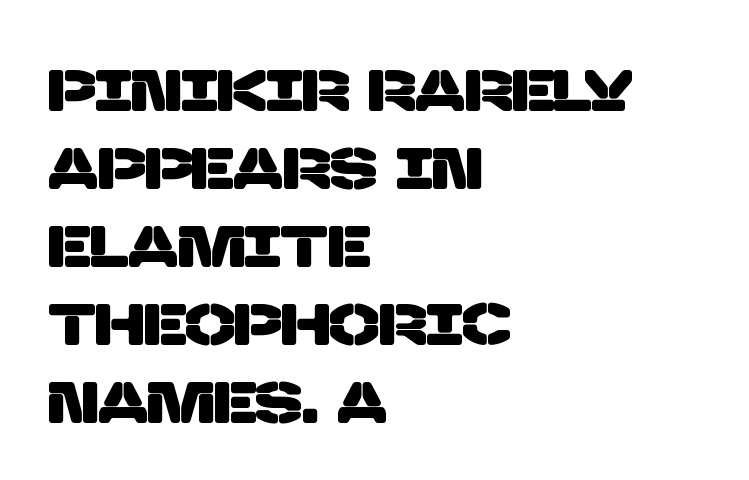
Vertically, the passage feels balanced, rows spaced as you'd expect. Regarding serifs, this sample does without them. Each row of text sits above clean, open space. What stands out about the letter spacing? Nothing — it is the standard amount. Proportional: the letters do not fall into vertical columns. Visually the block forms a straight wall on the left and a jagged coastline on the right.
